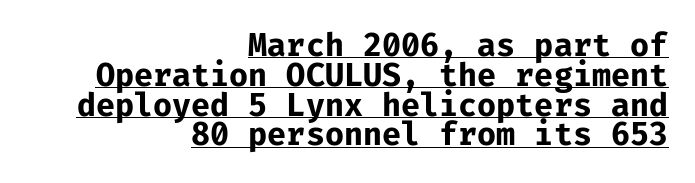
Q: Is the text bold? A: Yes.
Q: Is the text italic (slanted)? A: No, it is upright.
Q: Is the typeface a serif or a sans-serif typeface? A: Sans-serif.
Q: Is the text underlined? A: Yes.
Q: How is the paragraph aligned? A: Right-aligned.
Q: Is the spacing between letters normal or unusually wide? A: Normal.
Q: Is the spacing between lines tight, normal or loose? A: Tight.
Q: Width (condensed, normal, or wide)? A: Normal.
Q: Stroke contrast? A: Low.
Q: x-height? A: Medium.
Q: Monospaced? A: Yes.
